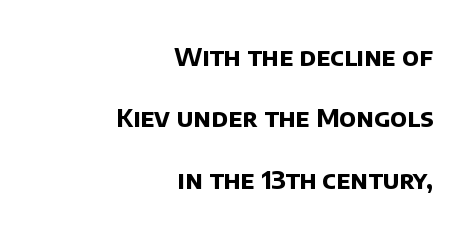
{"bold": "yes", "underline": "no", "align": "right", "line_spacing": "loose", "line_spacing_ratio": 2.46, "letter_spacing": "normal", "letter_spacing_em": 0.0, "glyph_px": 25}
